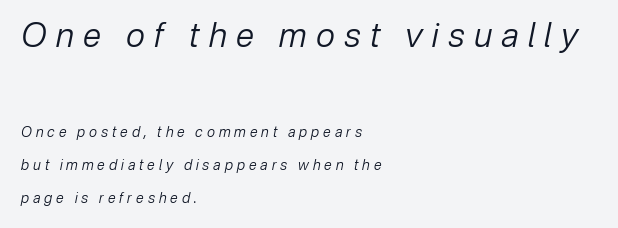
The image shows 33 px regular-weight type, italic (leaning right); set left-aligned, loose line spacing (2.37x), unusually wide letter spacing (+0.28 em), not underlined; the first (top) block is 2.36x larger; low stroke contrast and a medium x-height.
